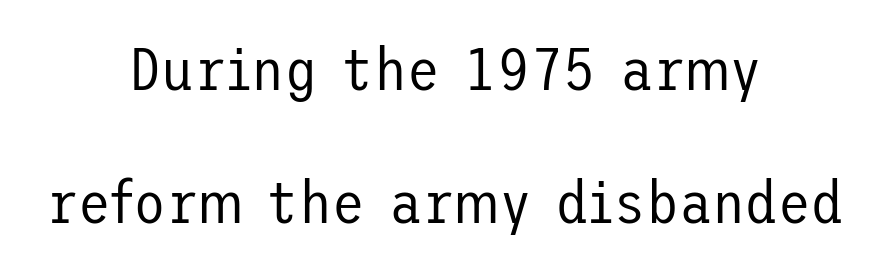
Q: Is the text bold? A: No.
Q: Is the text italic (slanted)? A: No, it is upright.
Q: Is the typeface a serif or a sans-serif typeface? A: Sans-serif.
Q: Is the text underlined? A: No.
Q: How is the paragraph aligned? A: Centered.
Q: Is the spacing between letters normal or unusually wide? A: Normal.
Q: Is the spacing between lines tight, normal or loose? A: Loose.
Q: Width (condensed, normal, or wide)? A: Normal.
Q: Stroke contrast? A: Low.
Q: x-height? A: Medium.
